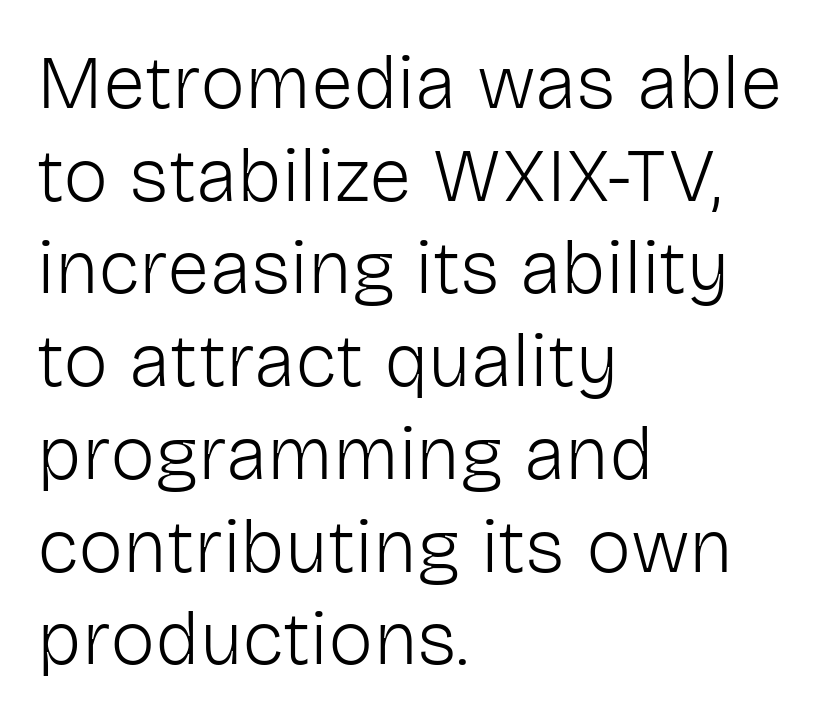
Q: Is the text bold? A: No.
Q: Is the text italic (slanted)? A: No, it is upright.
Q: Is the typeface a serif or a sans-serif typeface? A: Sans-serif.
Q: Is the text underlined? A: No.
Q: How is the paragraph aligned? A: Left-aligned.
Q: Is the spacing between letters normal or unusually wide? A: Normal.
Q: Width (condensed, normal, or wide)? A: Normal.
Q: Stroke contrast? A: Low.
Q: x-height? A: Medium.
Q: Monospaced? A: No.
